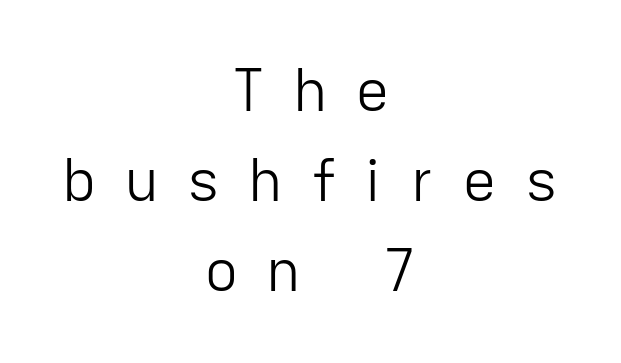
The image shows 58 px light sans-serif type, upright; set centered, normal line spacing (1.55x), unusually wide letter spacing (+0.47 em), not underlined; low stroke contrast and a medium x-height.
